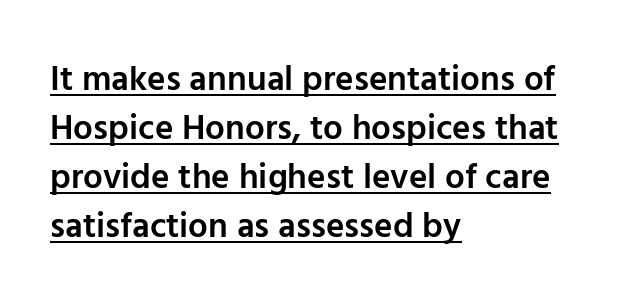
The image shows 35 px semibold sans-serif type, upright; set left-aligned, normal line spacing (1.4x), normal letter spacing, underlined; low stroke contrast and a medium x-height.
